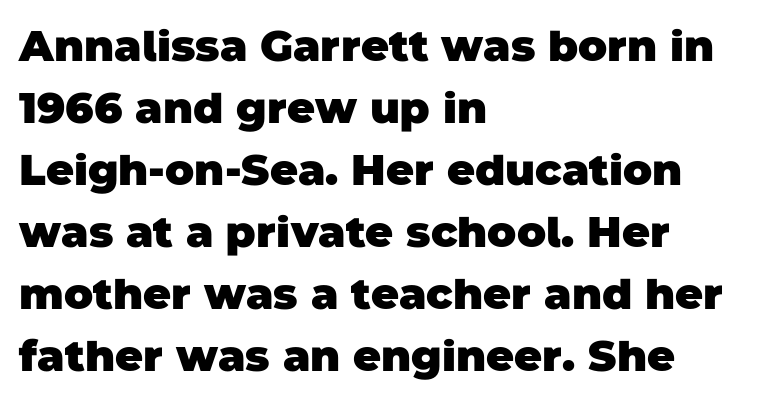
{"serif": "no", "bold": "yes", "weight": "heavy", "width": "normal", "stroke_contrast": "low", "x_height": "large", "monospaced": "no", "underline": "no", "align": "left", "line_spacing": "normal", "line_spacing_ratio": 1.44, "letter_spacing": "normal", "letter_spacing_em": 0.0, "glyph_px": 43}
